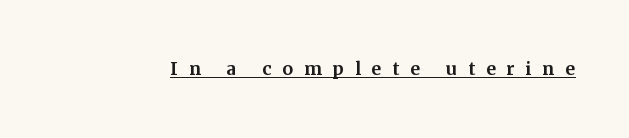
Characters follow at a spacing far wider than the type designer built in. This sample uses an upright cut, with every glyph sitting square on the baseline. The specimen includes a rule beneath the text block's lines.
